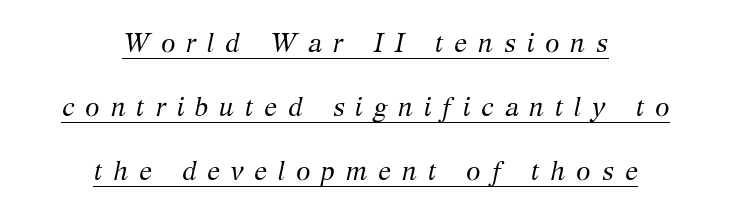
The image shows 26 px text type, italic (leaning right); set centered, loose line spacing (2.46x), unusually wide letter spacing (+0.42 em), underlined.
